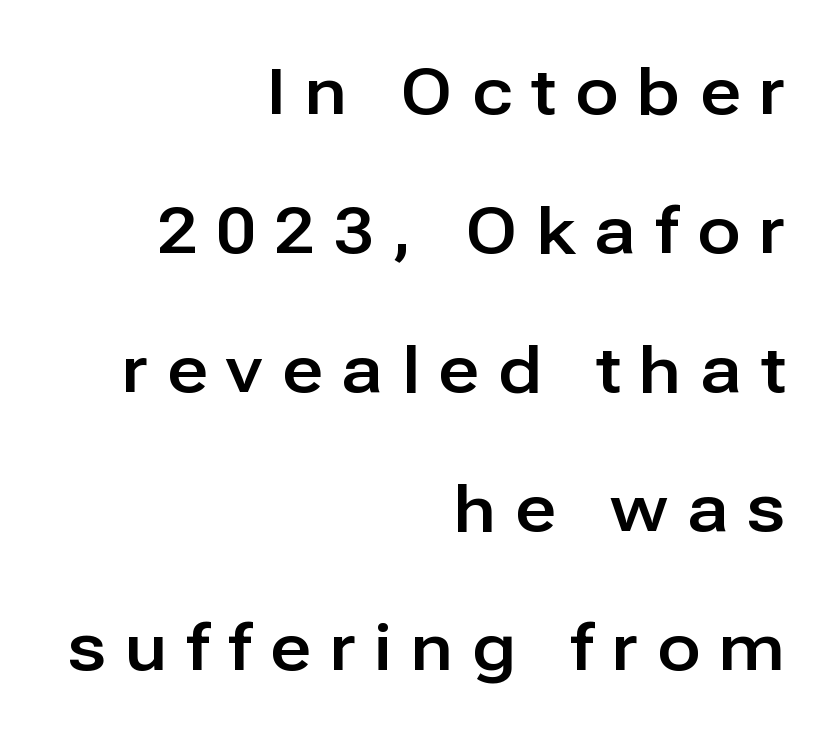
Q: Is the text italic (slanted)? A: No, it is upright.
Q: Is the typeface a serif or a sans-serif typeface? A: Sans-serif.
Q: Is the text underlined? A: No.
Q: How is the paragraph aligned? A: Right-aligned.
Q: Is the spacing between letters normal or unusually wide? A: Unusually wide.
Q: Is the spacing between lines tight, normal or loose? A: Loose.
Q: Width (condensed, normal, or wide)? A: Normal.
Q: Stroke contrast? A: Low.
Q: x-height? A: Medium.
Q: Monospaced? A: No.
